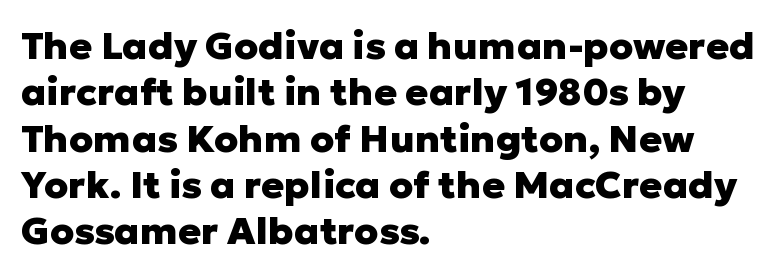
{"serif": "no", "italic": "no", "bold": "yes", "weight": "heavy", "width": "normal", "stroke_contrast": "low", "x_height": "medium", "monospaced": "no", "underline": "no", "align": "left", "line_spacing_ratio": 1.22, "letter_spacing": "normal", "letter_spacing_em": 0.0, "glyph_px": 38}
